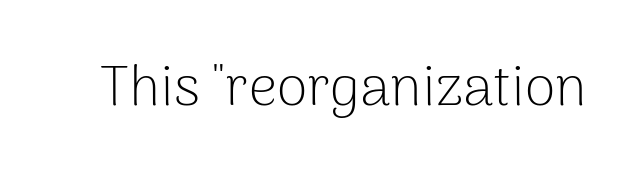
Q: Is the text bold? A: No.
Q: Is the text italic (slanted)? A: No, it is upright.
Q: Is the typeface a serif or a sans-serif typeface? A: Sans-serif.
Q: Is the text underlined? A: No.
Q: Is the spacing between letters normal or unusually wide? A: Normal.
Q: Width (condensed, normal, or wide)? A: Normal.
Q: Stroke contrast? A: Low.
Q: x-height? A: Medium.
Q: Monospaced? A: No.
